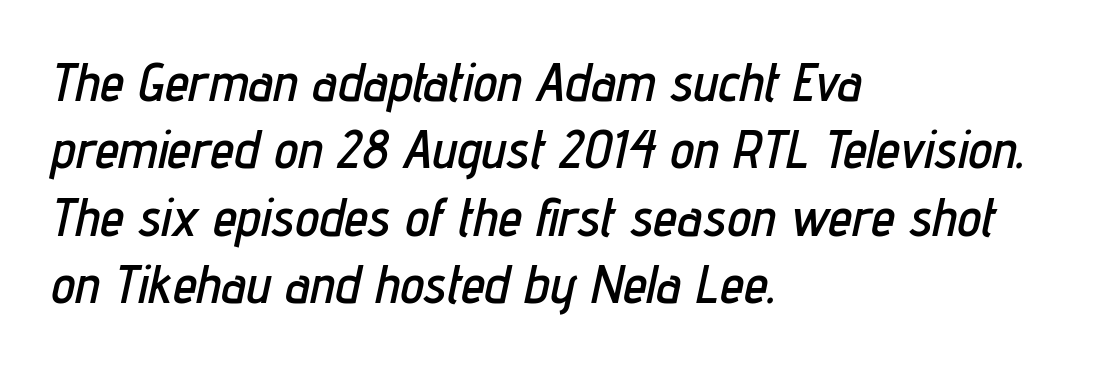
This rendering uses left alignment, leaving the right contour irregular. Each row of text sits above clean, open space. The designer left line spacing at the default. A typesetter would call this proportional, since set widths differ per character. Each word holds together tightly as a unit, with standard inter-letter gaps. The specimen reads as italic at a glance.
